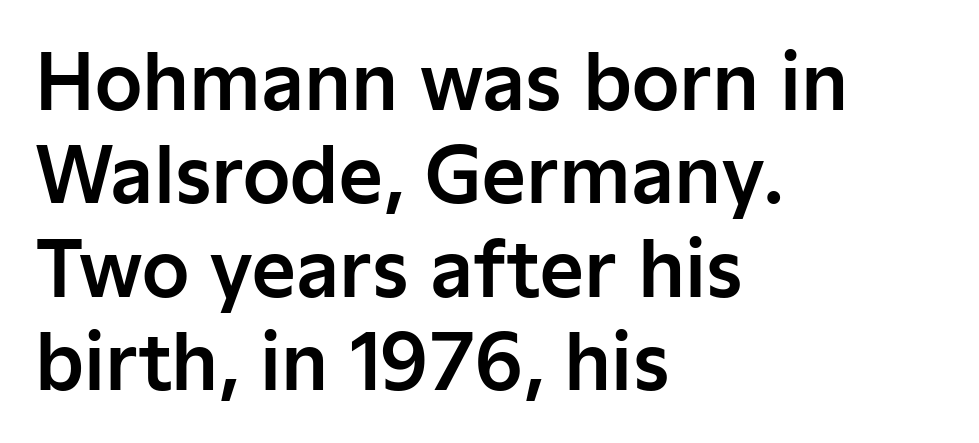
Ordinary non-slanted type is in use. Observe the ordinary spacing: letters are neighbours, not strangers. The type family on display is of the sans-serif kind. Does the copy run flush right? No — it runs flush left. The letters advance in unequal steps, a hallmark of proportional type.
